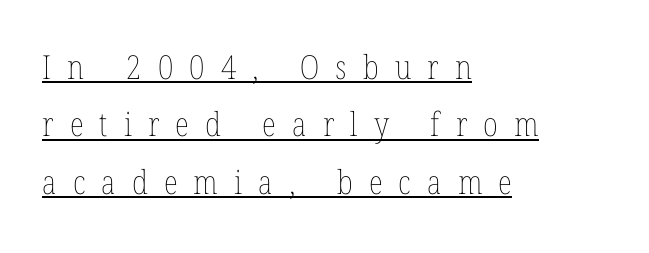
Q: Is the text bold? A: No.
Q: Is the text italic (slanted)? A: No, it is upright.
Q: Is the text underlined? A: Yes.
Q: How is the paragraph aligned? A: Left-aligned.
Q: Is the spacing between letters normal or unusually wide? A: Unusually wide.
Q: Width (condensed, normal, or wide)? A: Condensed.
Q: Stroke contrast? A: Low.
Q: x-height? A: Medium.
Q: Monospaced? A: No.
